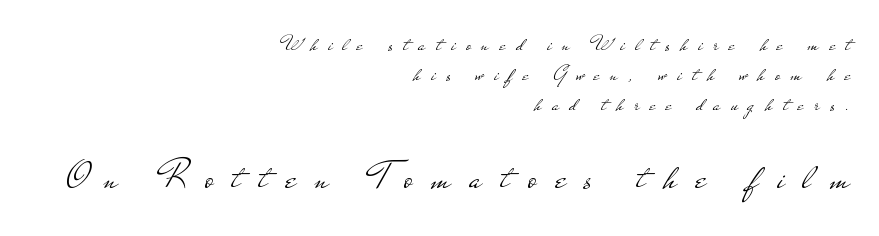
Compare the two chunks: the lower has the greater cap height. Check under the words: just untouched page. On a weight scale, this lands at 450 or below. Does the type have serifs? No, each stem ends abruptly.
